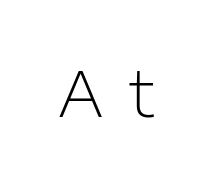
Q: Is the text bold? A: No.
Q: Is the text italic (slanted)? A: No, it is upright.
Q: Is the typeface a serif or a sans-serif typeface? A: Sans-serif.
Q: Is the text underlined? A: No.
Q: Is the spacing between letters normal or unusually wide? A: Unusually wide.
Q: Width (condensed, normal, or wide)? A: Normal.
Q: Stroke contrast? A: Low.
Q: x-height? A: Medium.
Q: Monospaced? A: No.
